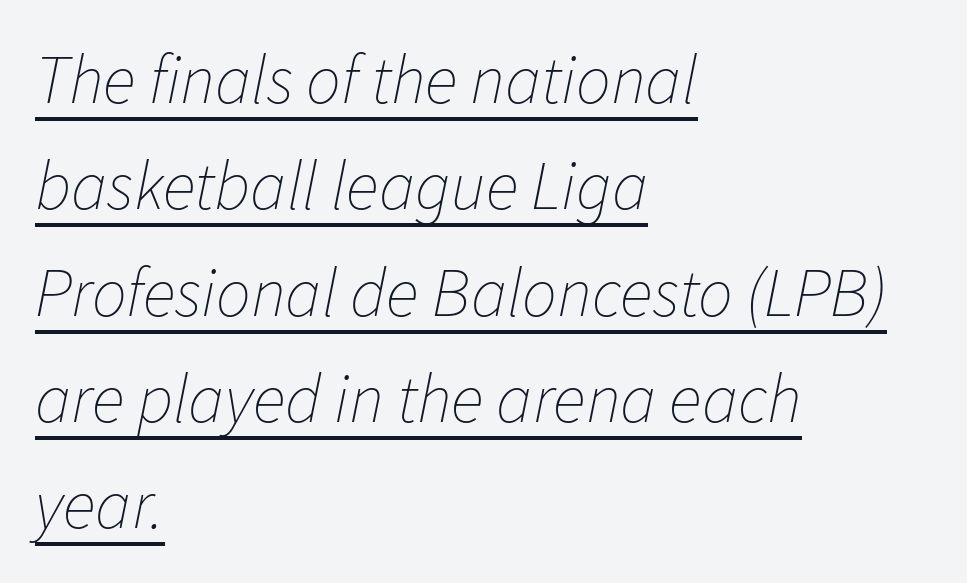
Q: Is the text bold? A: No.
Q: Is the text italic (slanted)? A: Yes, it leans right by about 11 degrees.
Q: Is the text underlined? A: Yes.
Q: How is the paragraph aligned? A: Left-aligned.
Q: Is the spacing between letters normal or unusually wide? A: Normal.
Q: Is the spacing between lines tight, normal or loose? A: Normal.
Q: Width (condensed, normal, or wide)? A: Normal.
Q: Stroke contrast? A: Low.
Q: x-height? A: Medium.
Q: Monospaced? A: No.
